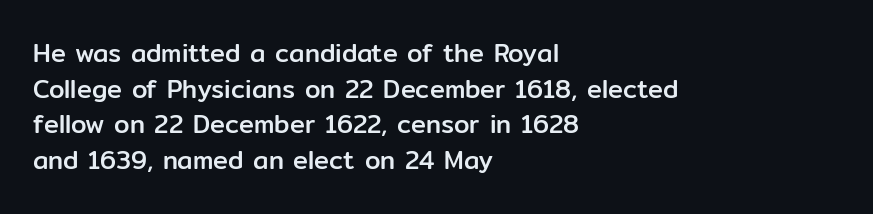
Glyph-to-glyph distance matches everyday printed text. The baseline area is clear. These lines are set flush left with a ragged right edge. Designer's note — italics off, roman on. The rendering uses a moderate line-height, typical for paragraphs.
